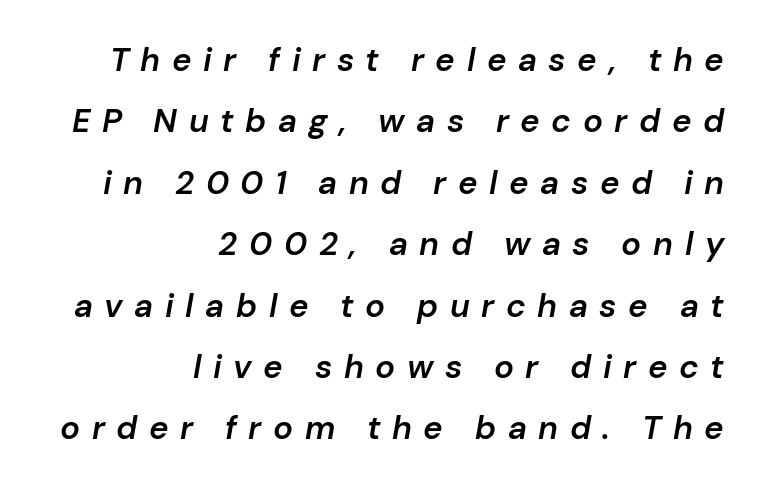
{"italic": "yes", "lean": "right", "slant_degrees": 10, "bold": "semi", "weight": "semibold", "width": "normal", "stroke_contrast": "low", "x_height": "medium", "monospaced": "no", "underline": "no", "align": "right", "line_spacing_ratio": 1.86, "letter_spacing": "wide", "letter_spacing_em": 0.35, "glyph_px": 33}
